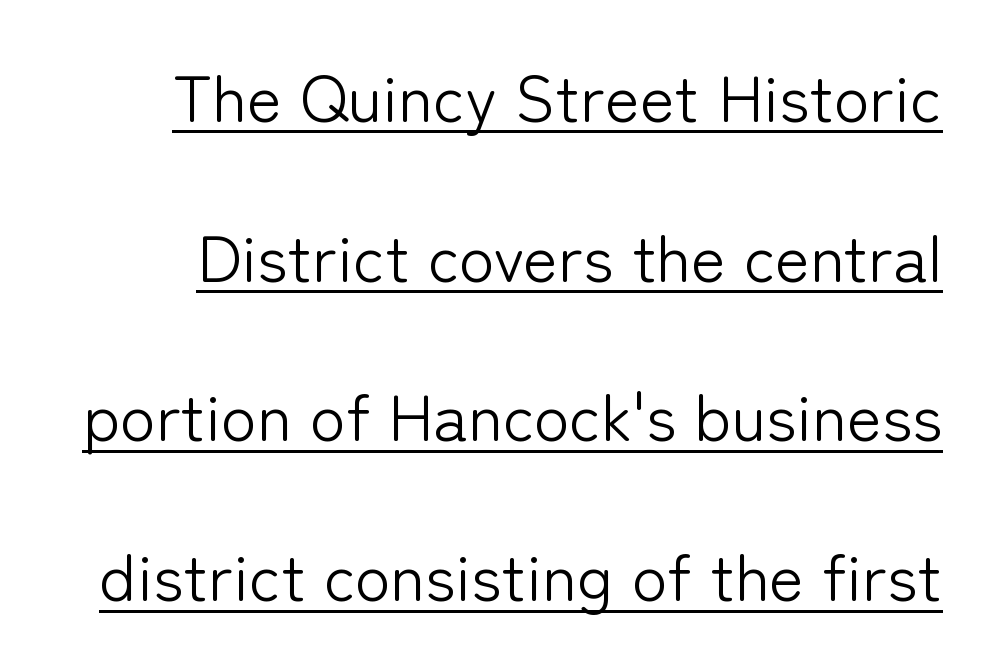
Ordinary non-slanted type is in use. Summary of vertical rhythm: relaxed, with wide interline spacing. Each letter keeps its own natural width here, so spacing adapts to shape. The passage shown has conventional tracking throughout. Nope, no serifs anywhere on these letters. Underlined type.
